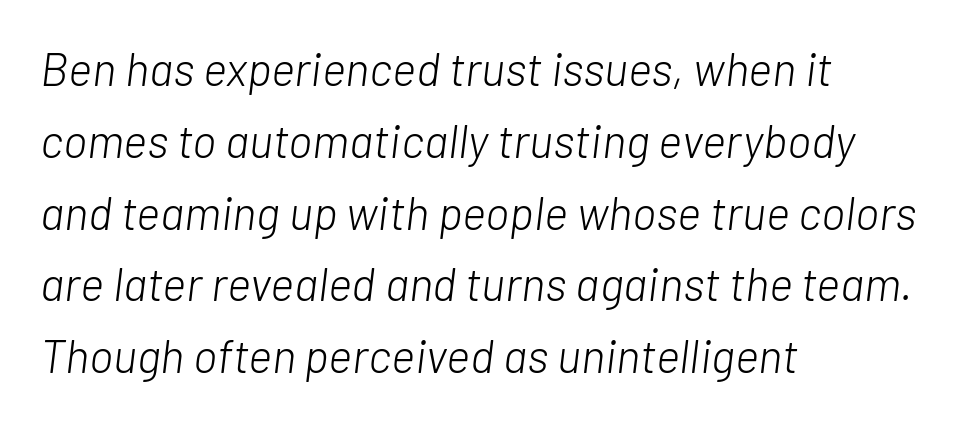
In CSS terms this would be text-align: left. Nobody touched the tracking dial on this one. Each letter keeps its own natural width here, so spacing adapts to shape. Anything drawn beneath the words? Only blank space. Tall strokes in this sample are angled rather than plumb. Weight: not bold — regular or lighter.
